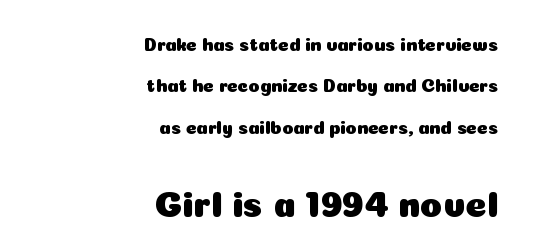
The image shows 36 px sans-serif type, upright; set right-aligned, loose line spacing (2.3x), normal letter spacing, not underlined; the second (bottom) block is 2.0x larger; low stroke contrast and a medium x-height.
